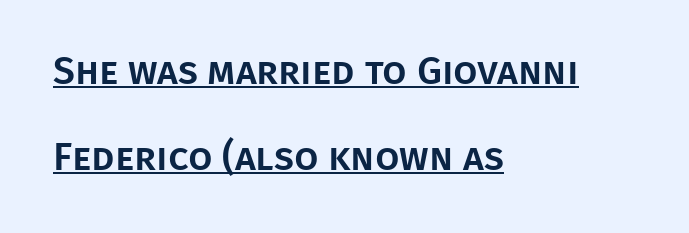
Every stem runs plumb, perpendicular to the baseline. These lines stand farther apart than default settings would place them. Note the varied advance widths — an 'i' is clearly narrower than an 'm'. A rule runs beneath these lines of type. Each line starts at the same left margin while the right side varies.
